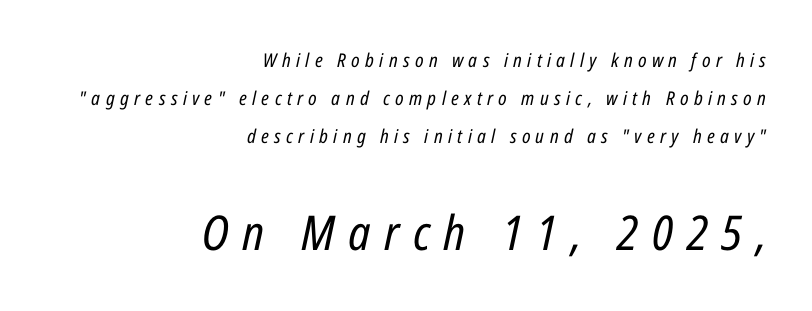
{"italic": "yes", "lean": "right", "slant_degrees": 12, "bold": "no", "weight": "regular", "width": "condensed", "stroke_contrast": "low", "x_height": "medium", "monospaced": "no", "underline": "no", "align": "right", "line_spacing": "loose", "line_spacing_ratio": 1.99, "letter_spacing": "wide", "letter_spacing_em": 0.28, "larger_block": "second", "size_ratio": 2.53, "glyph_px": 48}
